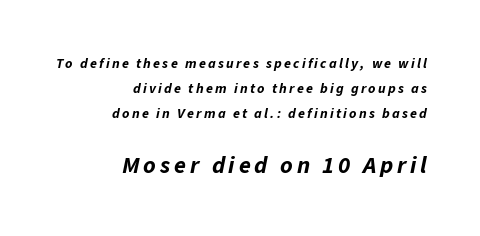
Which margin do the lines hug? The right one — the left edge is uneven. Underline: absent. The font's italic variant was chosen for this text. Reading top to bottom, the characters get bigger at the block break. Heavy, bold letterforms.
